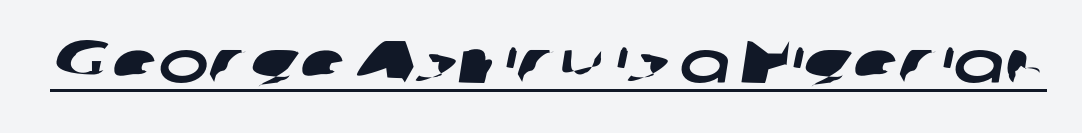
Q: Is the typeface a serif or a sans-serif typeface? A: Sans-serif.
Q: Is the text underlined? A: Yes.
Q: Is the spacing between letters normal or unusually wide? A: Normal.
Q: Width (condensed, normal, or wide)? A: Wide.
Q: Stroke contrast? A: Low.
Q: x-height? A: Medium.
Q: Monospaced? A: No.
